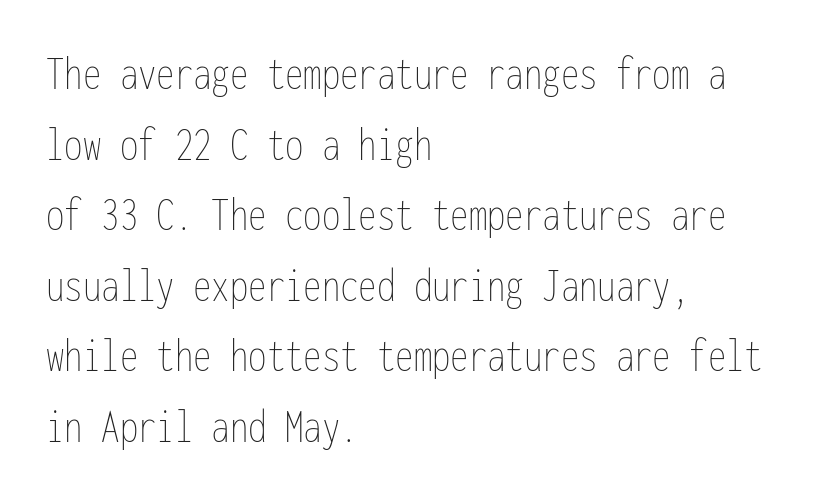
The image shows 49 px thin, condensed type, upright, monospaced; set left-aligned, normal line spacing (1.44x), normal letter spacing, not underlined; low stroke contrast and a medium x-height.
